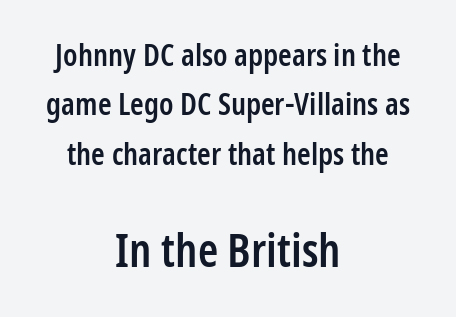
Q: Is the text bold? A: Semi-bold.
Q: Is the text italic (slanted)? A: No, it is upright.
Q: Is the typeface a serif or a sans-serif typeface? A: Sans-serif.
Q: Is the text underlined? A: No.
Q: How is the paragraph aligned? A: Centered.
Q: Is the spacing between letters normal or unusually wide? A: Normal.
Q: Is the spacing between lines tight, normal or loose? A: Normal.
Q: Which block of text is set in a larger size, the first (top) or the second (bottom)? A: The second (bottom) one.
Q: Width (condensed, normal, or wide)? A: Condensed.
Q: Stroke contrast? A: Low.
Q: x-height? A: Medium.
Q: Monospaced? A: No.
